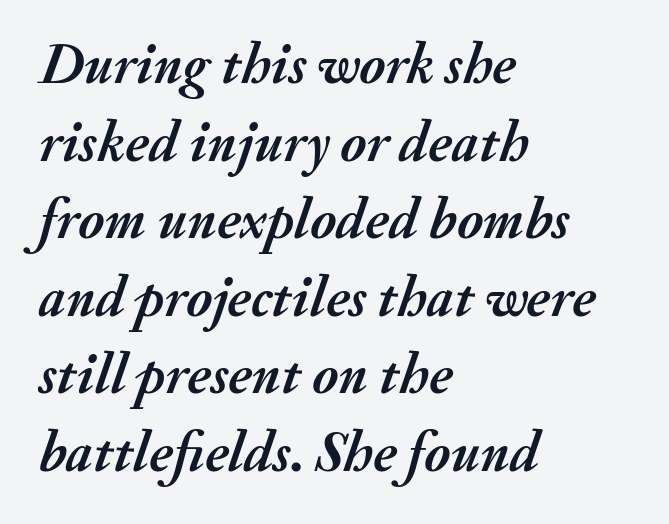
{"italic": "yes", "lean": "right", "slant_degrees": 20, "bold": "yes", "weight": "semibold", "width": "normal", "stroke_contrast": "medium", "x_height": "small", "monospaced": "no", "underline": "no", "align": "left", "line_spacing": "normal", "line_spacing_ratio": 1.36, "letter_spacing": "normal", "letter_spacing_em": 0.0, "glyph_px": 57}
